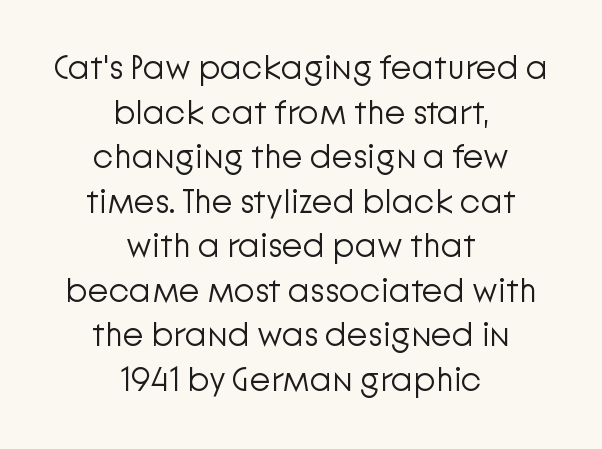
The image shows 34 px light sans-serif type, upright; set centered, normal line spacing (1.31x), normal letter spacing, not underlined; low stroke contrast and a medium x-height.
